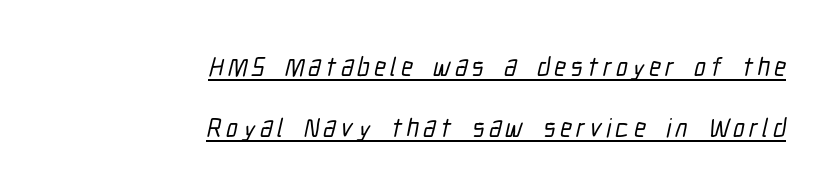
{"underline": "yes", "align": "right", "line_spacing": "loose", "line_spacing_ratio": 2.34, "glyph_px": 26}
